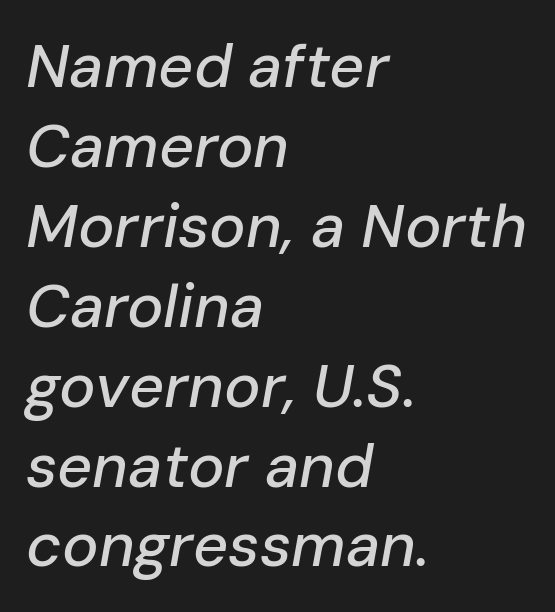
The passage is arranged the way most books set body copy — flush left. When letters slant like this, we call the style italic. Notice how descenders clear the ascenders below comfortably — that's standard leading. The rendering uses natural spacing where letterforms have individual widths. Decoration check: the copy has no underline. Inter-character spacing is left at the font's built-in metrics.
